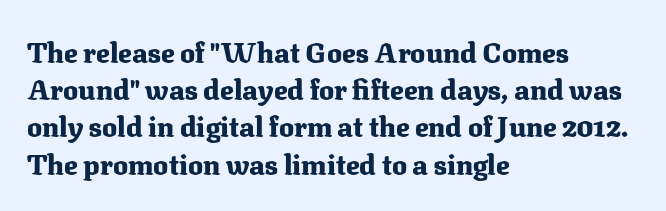
Q: Is the text bold? A: Yes.
Q: Is the text italic (slanted)? A: No, it is upright.
Q: Is the typeface a serif or a sans-serif typeface? A: Serif.
Q: Is the text underlined? A: No.
Q: How is the paragraph aligned? A: Left-aligned.
Q: Is the spacing between letters normal or unusually wide? A: Normal.
Q: Is the spacing between lines tight, normal or loose? A: Normal.
Q: Width (condensed, normal, or wide)? A: Normal.
Q: Stroke contrast? A: Medium.
Q: x-height? A: Medium.
Q: Monospaced? A: No.
